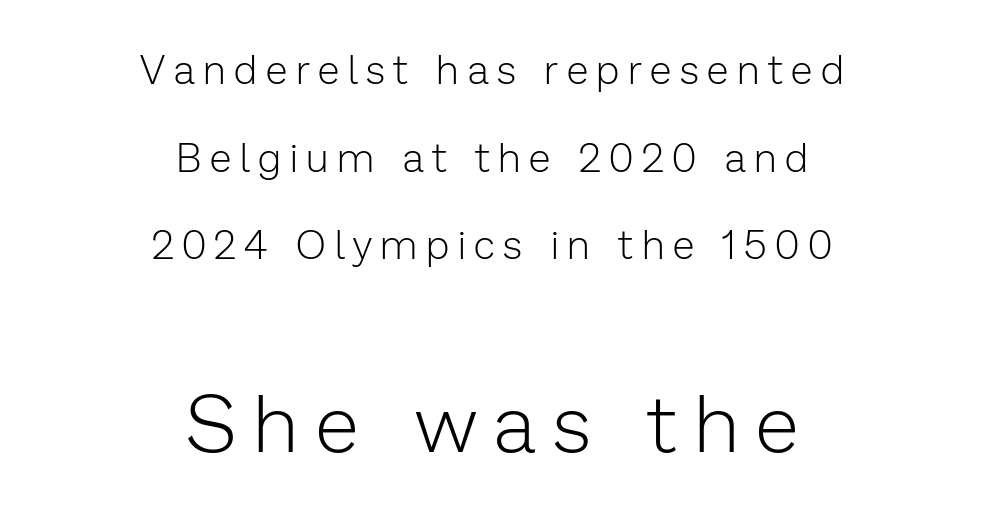
Q: Is the text bold? A: No.
Q: Is the text italic (slanted)? A: No, it is upright.
Q: Is the typeface a serif or a sans-serif typeface? A: Sans-serif.
Q: Is the text underlined? A: No.
Q: How is the paragraph aligned? A: Centered.
Q: Is the spacing between letters normal or unusually wide? A: Unusually wide.
Q: Is the spacing between lines tight, normal or loose? A: Loose.
Q: Which block of text is set in a larger size, the first (top) or the second (bottom)? A: The second (bottom) one.
Q: Width (condensed, normal, or wide)? A: Normal.
Q: Stroke contrast? A: Low.
Q: x-height? A: Medium.
Q: Monospaced? A: No.
